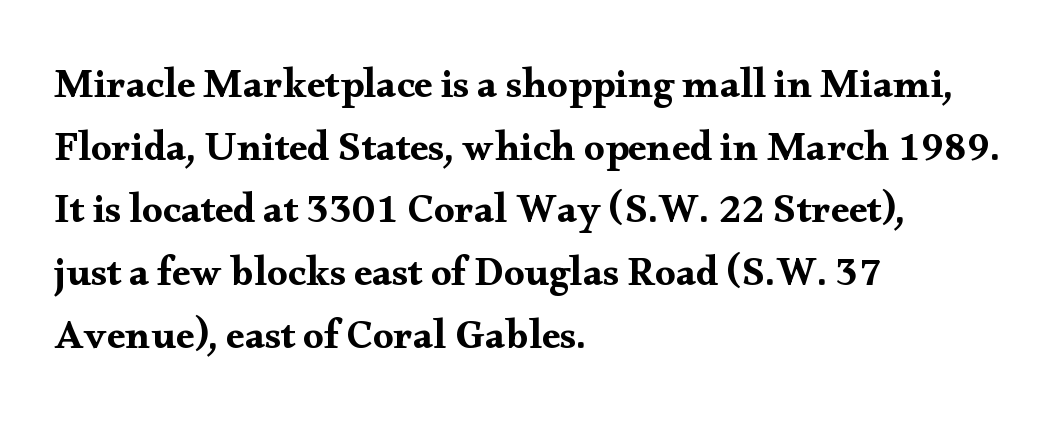
Q: Is the text italic (slanted)? A: No, it is upright.
Q: Is the typeface a serif or a sans-serif typeface? A: Serif.
Q: Is the text underlined? A: No.
Q: How is the paragraph aligned? A: Left-aligned.
Q: Is the spacing between letters normal or unusually wide? A: Normal.
Q: Is the spacing between lines tight, normal or loose? A: Normal.
Q: Width (condensed, normal, or wide)? A: Wide.
Q: Stroke contrast? A: Medium.
Q: x-height? A: Small.
Q: Monospaced? A: No.
